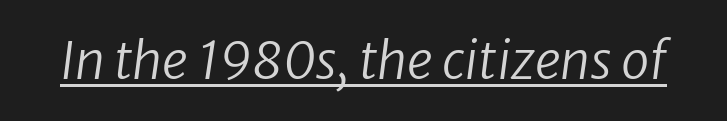
{"serif": "no", "bold": "no", "weight": "regular", "width": "normal", "stroke_contrast": "low", "x_height": "medium", "monospaced": "no", "underline": "yes", "letter_spacing": "normal", "letter_spacing_em": 0.0, "glyph_px": 51}
